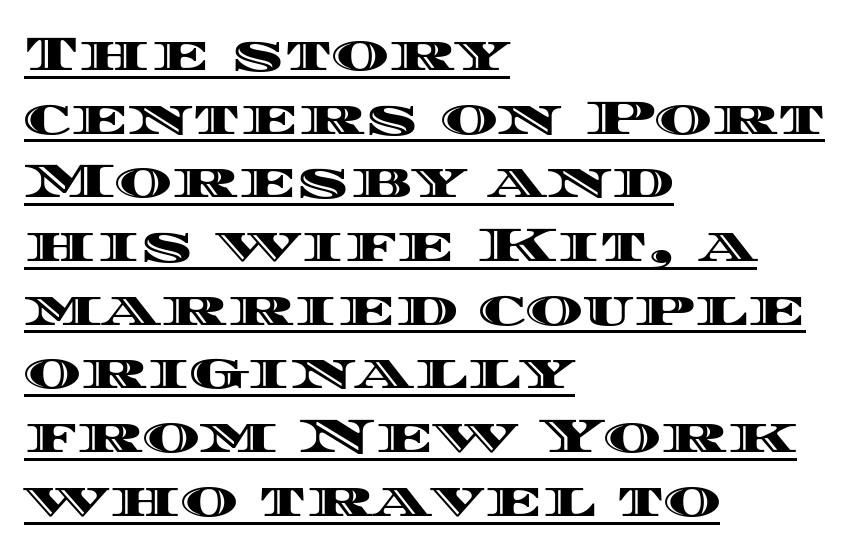
Q: Is the text italic (slanted)? A: No, it is upright.
Q: Is the text underlined? A: Yes.
Q: How is the paragraph aligned? A: Left-aligned.
Q: Is the spacing between letters normal or unusually wide? A: Normal.
Q: Is the spacing between lines tight, normal or loose? A: Normal.
Q: Width (condensed, normal, or wide)? A: Wide.
Q: x-height? A: Large.
Q: Monospaced? A: No.
